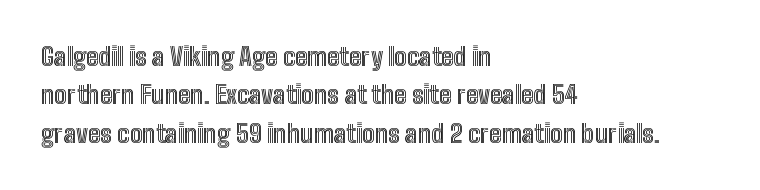
The image shows 25 px text type, upright; set left-aligned, normal line spacing (1.54x), normal letter spacing, not underlined.
